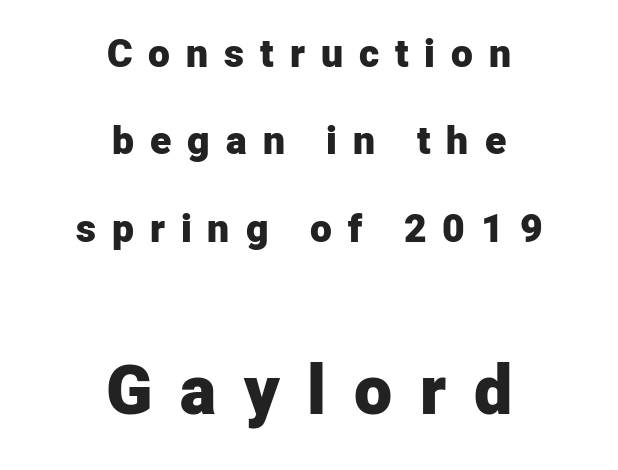
Q: Is the text bold? A: Yes.
Q: Is the text italic (slanted)? A: No, it is upright.
Q: Is the typeface a serif or a sans-serif typeface? A: Sans-serif.
Q: Is the text underlined? A: No.
Q: How is the paragraph aligned? A: Centered.
Q: Is the spacing between letters normal or unusually wide? A: Unusually wide.
Q: Is the spacing between lines tight, normal or loose? A: Loose.
Q: Which block of text is set in a larger size, the first (top) or the second (bottom)? A: The second (bottom) one.
Q: Width (condensed, normal, or wide)? A: Normal.
Q: Stroke contrast? A: Low.
Q: x-height? A: Medium.
Q: Monospaced? A: No.
